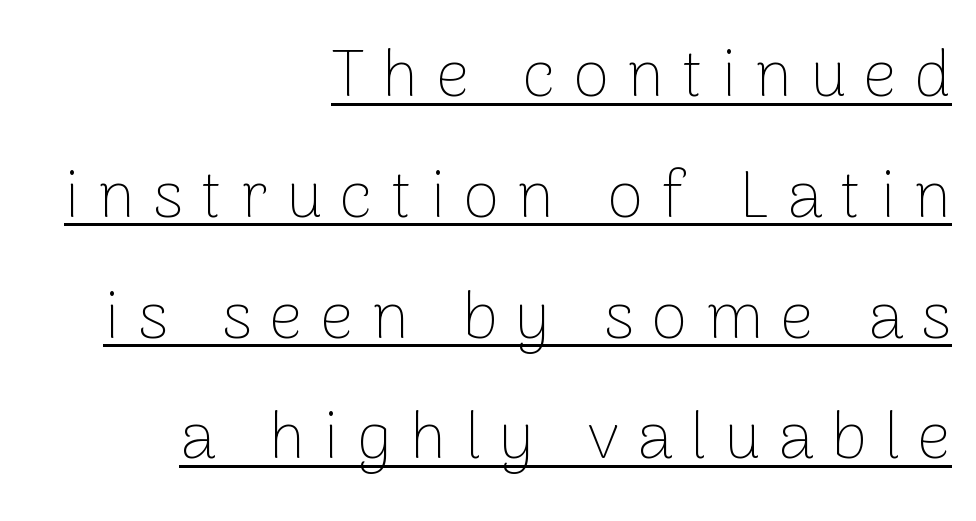
Q: Is the text bold? A: No.
Q: Is the text italic (slanted)? A: No, it is upright.
Q: Is the typeface a serif or a sans-serif typeface? A: Sans-serif.
Q: Is the text underlined? A: Yes.
Q: How is the paragraph aligned? A: Right-aligned.
Q: Is the spacing between letters normal or unusually wide? A: Unusually wide.
Q: Width (condensed, normal, or wide)? A: Normal.
Q: Stroke contrast? A: Low.
Q: x-height? A: Medium.
Q: Monospaced? A: No.
